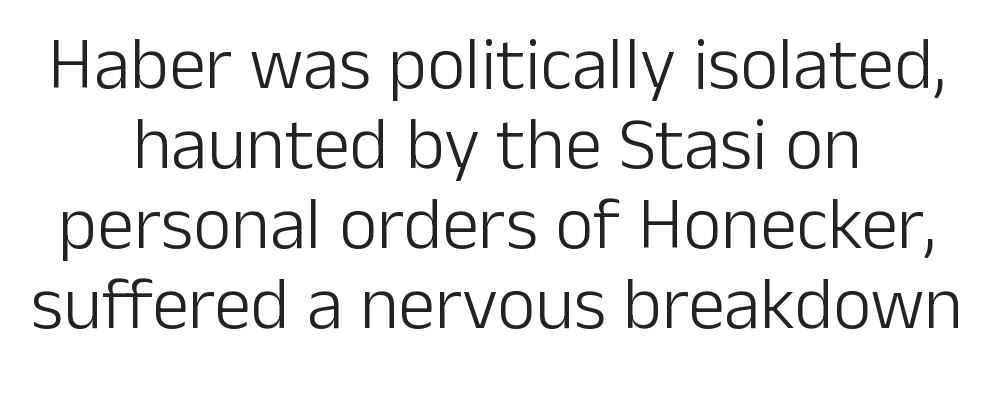
{"serif": "no", "italic": "no", "bold": "no", "weight": "light", "width": "normal", "stroke_contrast": "low", "x_height": "medium", "monospaced": "no", "underline": "no", "align": "center", "line_spacing": "tight", "line_spacing_ratio": 1.08, "letter_spacing": "normal", "letter_spacing_em": 0.0, "glyph_px": 74}
